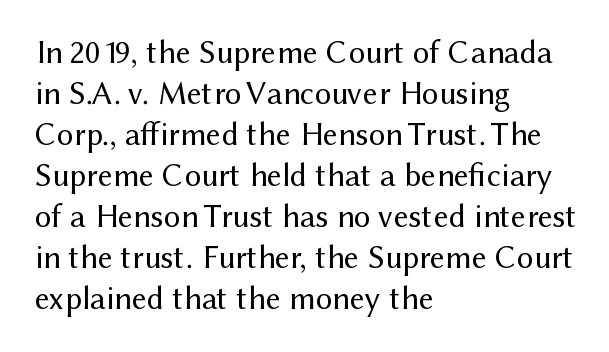
The image shows 33 px regular-weight sans-serif type, upright; set left-aligned, line spacing 1.24x, normal letter spacing, not underlined; medium stroke contrast and a medium x-height.
